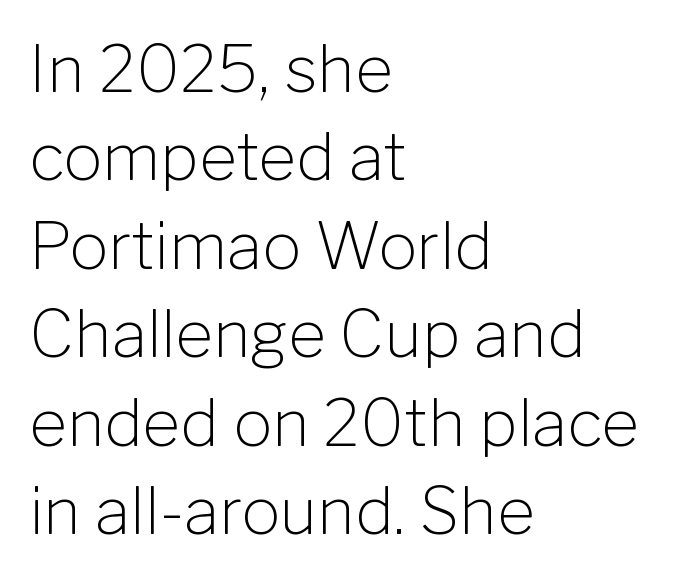
{"serif": "no", "italic": "no", "bold": "no", "weight": "light", "width": "normal", "stroke_contrast": "low", "x_height": "medium", "monospaced": "no", "underline": "no", "align": "left", "line_spacing": "normal", "line_spacing_ratio": 1.36, "letter_spacing": "normal", "letter_spacing_em": 0.0, "glyph_px": 65}
